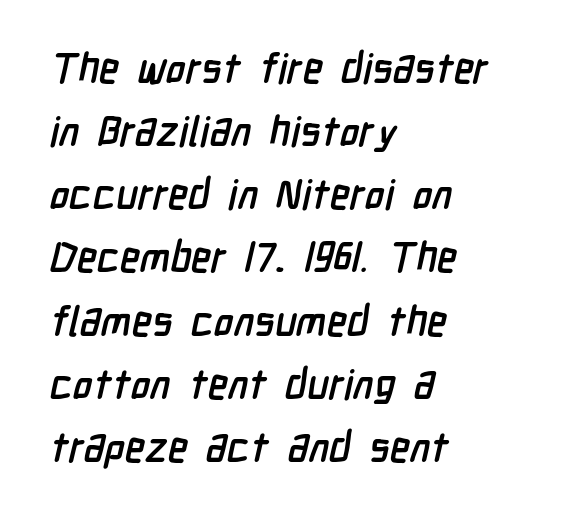
Q: Is the text bold? A: Yes.
Q: Is the typeface a serif or a sans-serif typeface? A: Sans-serif.
Q: Is the text underlined? A: No.
Q: How is the paragraph aligned? A: Left-aligned.
Q: Is the spacing between letters normal or unusually wide? A: Normal.
Q: Is the spacing between lines tight, normal or loose? A: Normal.
Q: Width (condensed, normal, or wide)? A: Condensed.
Q: Stroke contrast? A: Low.
Q: x-height? A: Medium.
Q: Monospaced? A: No.
